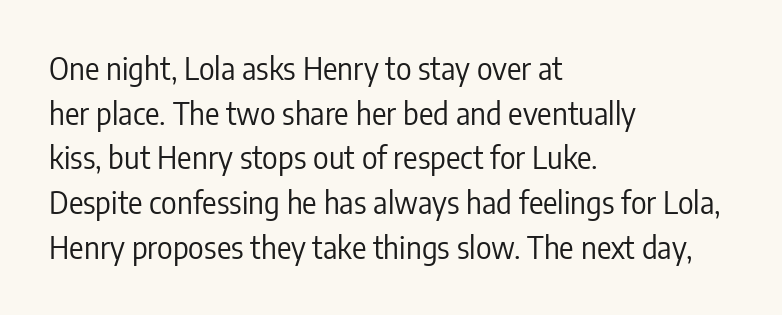
{"serif": "no", "italic": "no", "bold": "no", "weight": "regular", "width": "condensed", "stroke_contrast": "low", "x_height": "medium", "monospaced": "no", "underline": "no", "align": "left", "line_spacing": "normal", "line_spacing_ratio": 1.49, "letter_spacing": "normal", "letter_spacing_em": 0.0, "glyph_px": 30}
